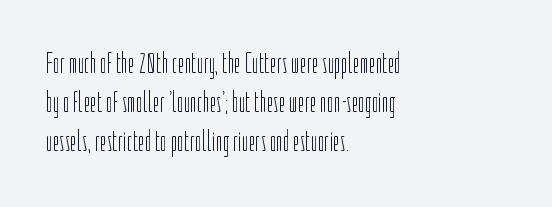
Q: Is the text bold? A: No.
Q: Is the text italic (slanted)? A: No, it is upright.
Q: Is the typeface a serif or a sans-serif typeface? A: Sans-serif.
Q: Is the text underlined? A: No.
Q: How is the paragraph aligned? A: Left-aligned.
Q: Is the spacing between letters normal or unusually wide? A: Normal.
Q: Is the spacing between lines tight, normal or loose? A: Normal.
Q: Width (condensed, normal, or wide)? A: Condensed.
Q: Stroke contrast? A: Low.
Q: x-height? A: Medium.
Q: Monospaced? A: No.
